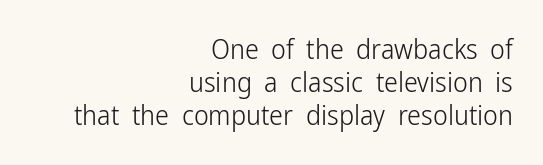
{"serif": "no", "italic": "no", "bold": "no", "weight": "light", "width": "condensed", "stroke_contrast": "low", "x_height": "medium", "monospaced": "no", "underline": "no", "align": "right", "line_spacing_ratio": 1.18, "letter_spacing": "normal", "letter_spacing_em": 0.0, "glyph_px": 28}
